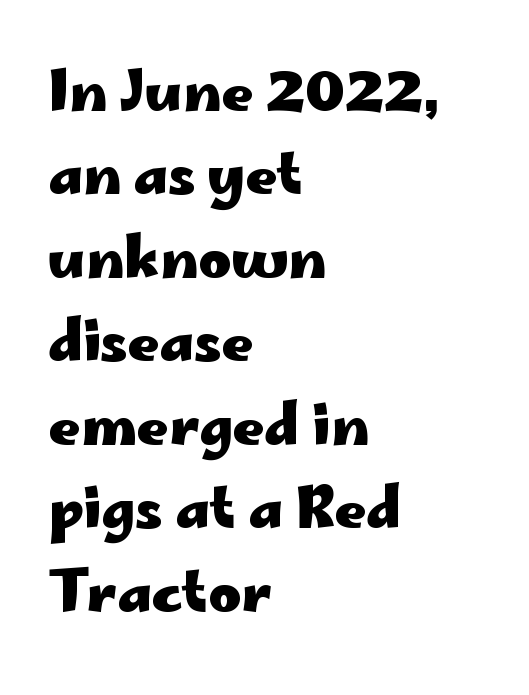
The image shows 56 px heavy, wide sans-serif type, upright; set left-aligned, normal line spacing (1.49x), normal letter spacing, not underlined; low stroke contrast and a small x-height.
